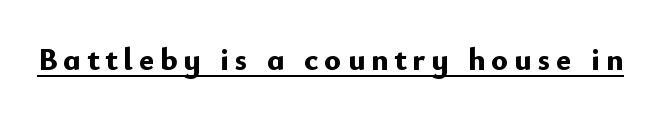
In designer terms, the underline attribute is active on this setting. The designer went with a sans here, leaving each stem footless. Heavy, bold letterforms. The typography opts for an upright posture over an oblique one.
